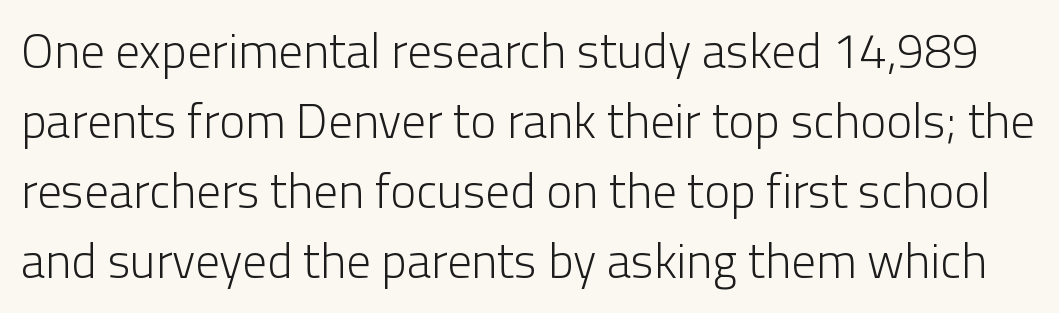
{"serif": "no", "italic": "no", "bold": "no", "weight": "light", "width": "normal", "stroke_contrast": "low", "x_height": "medium", "monospaced": "no", "underline": "no", "line_spacing": "normal", "line_spacing_ratio": 1.43, "letter_spacing": "normal", "letter_spacing_em": 0.0, "glyph_px": 49}
